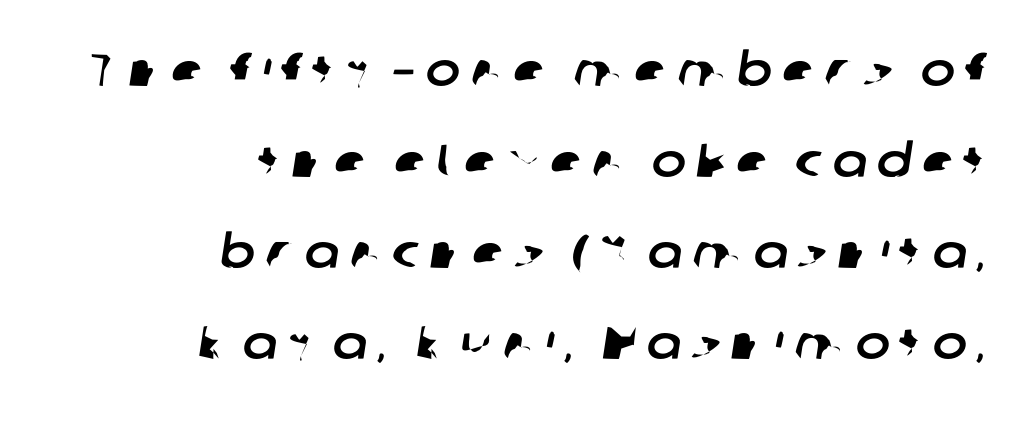
{"serif": "no", "width": "normal", "stroke_contrast": "low", "x_height": "medium", "monospaced": "no", "underline": "no", "align": "right", "line_spacing": "loose", "line_spacing_ratio": 1.98, "letter_spacing": "wide", "letter_spacing_em": 0.23, "glyph_px": 46}
